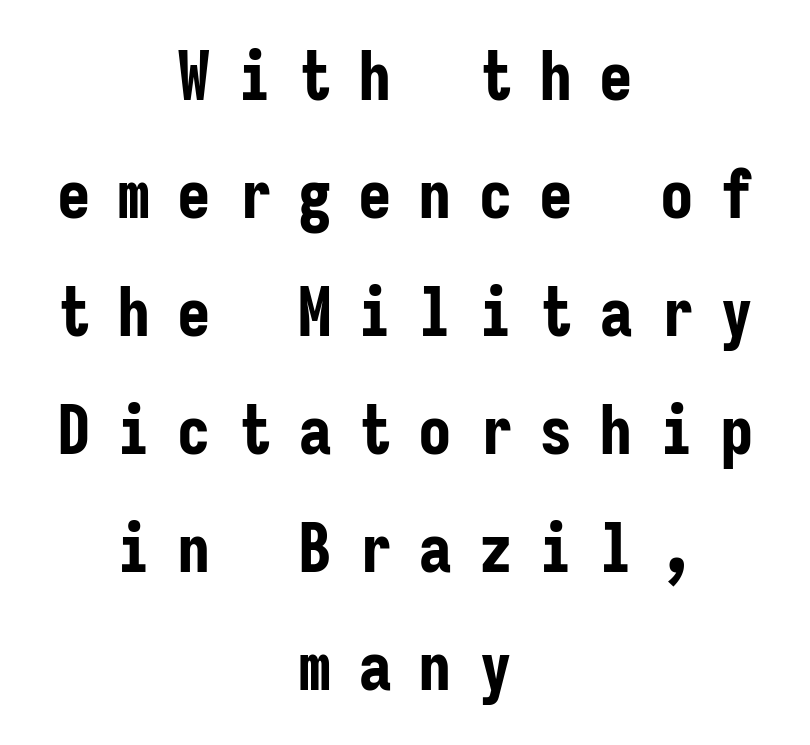
Q: Is the text bold? A: Yes.
Q: Is the text italic (slanted)? A: No, it is upright.
Q: Is the typeface a serif or a sans-serif typeface? A: Sans-serif.
Q: Is the text underlined? A: No.
Q: How is the paragraph aligned? A: Centered.
Q: Is the spacing between letters normal or unusually wide? A: Unusually wide.
Q: Width (condensed, normal, or wide)? A: Condensed.
Q: Stroke contrast? A: Low.
Q: x-height? A: Medium.
Q: Monospaced? A: Yes.
